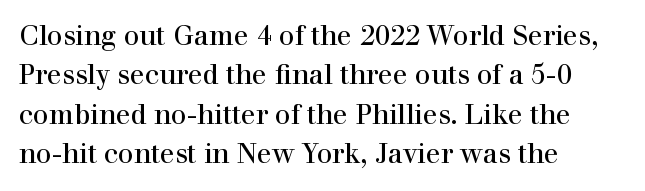
{"italic": "no", "bold": "no", "underline": "no", "align": "left", "line_spacing": "normal", "line_spacing_ratio": 1.46, "letter_spacing": "normal", "letter_spacing_em": 0.0, "glyph_px": 27}
